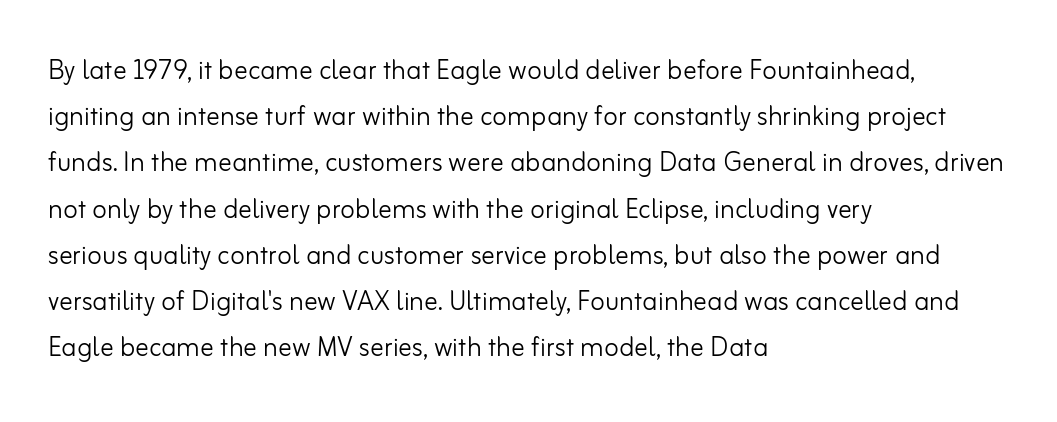
{"serif": "no", "italic": "no", "bold": "no", "weight": "light", "width": "normal", "stroke_contrast": "low", "x_height": "small", "monospaced": "no", "underline": "no", "align": "left", "line_spacing": "normal", "line_spacing_ratio": 1.36, "letter_spacing": "normal", "letter_spacing_em": 0.0, "glyph_px": 34}
